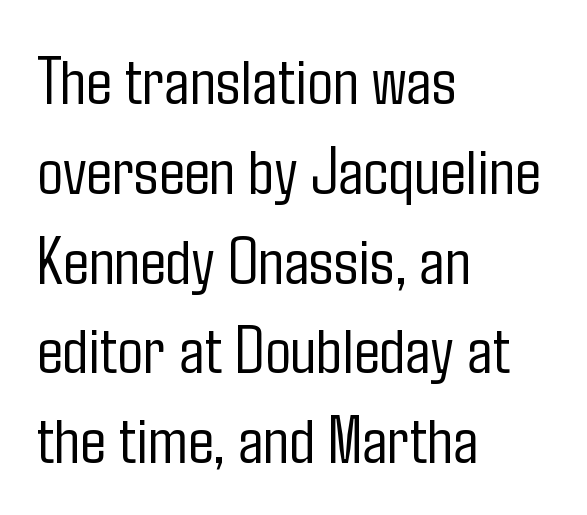
Q: Is the text bold? A: No.
Q: Is the text italic (slanted)? A: No, it is upright.
Q: Is the typeface a serif or a sans-serif typeface? A: Sans-serif.
Q: Is the text underlined? A: No.
Q: How is the paragraph aligned? A: Left-aligned.
Q: Is the spacing between letters normal or unusually wide? A: Normal.
Q: Is the spacing between lines tight, normal or loose? A: Normal.
Q: Width (condensed, normal, or wide)? A: Condensed.
Q: Stroke contrast? A: Low.
Q: x-height? A: Medium.
Q: Monospaced? A: No.
